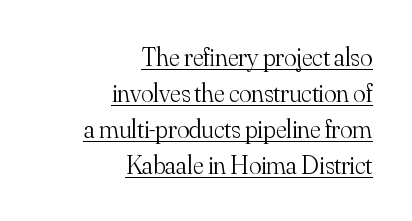
{"italic": "no", "bold": "no", "underline": "yes", "align": "right", "line_spacing": "normal", "line_spacing_ratio": 1.38, "letter_spacing": "normal", "letter_spacing_em": 0.0, "glyph_px": 26}
